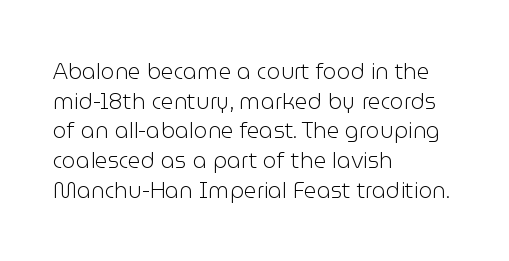
The image shows 22 px text type, upright; set left-aligned, normal line spacing (1.35x), normal letter spacing, not underlined.
